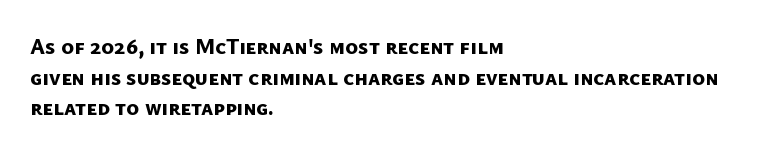
Which margin do the lines hug? The left one — the right edge is uneven. Default kerning and tracking; the words read as compact shapes. The foot of each line stays bare and open. Baseline-to-baseline distance is the conventional proportion of letter height.
